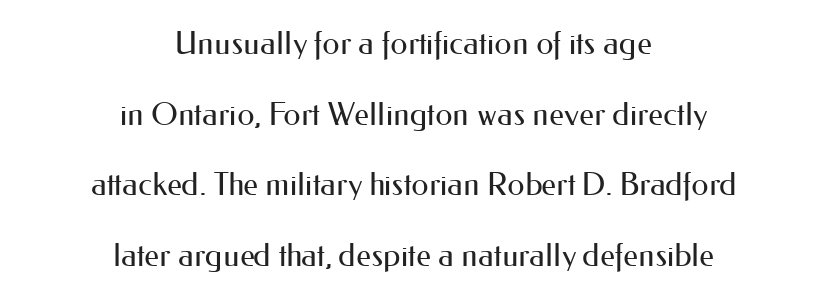
Q: Is the text bold? A: No.
Q: Is the text italic (slanted)? A: No, it is upright.
Q: Is the typeface a serif or a sans-serif typeface? A: Sans-serif.
Q: Is the text underlined? A: No.
Q: How is the paragraph aligned? A: Centered.
Q: Is the spacing between letters normal or unusually wide? A: Normal.
Q: Is the spacing between lines tight, normal or loose? A: Loose.
Q: Width (condensed, normal, or wide)? A: Normal.
Q: Stroke contrast? A: Medium.
Q: x-height? A: Small.
Q: Monospaced? A: No.
